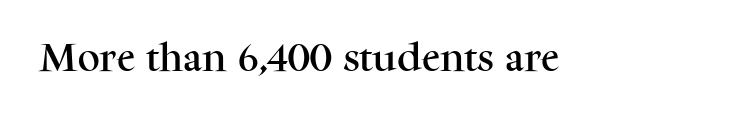
Q: Is the text italic (slanted)? A: No, it is upright.
Q: Is the typeface a serif or a sans-serif typeface? A: Serif.
Q: Is the text underlined? A: No.
Q: Is the spacing between letters normal or unusually wide? A: Normal.
Q: Width (condensed, normal, or wide)? A: Normal.
Q: Stroke contrast? A: Medium.
Q: x-height? A: Medium.
Q: Monospaced? A: No.
